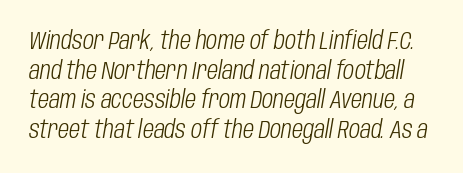
The image shows 24 px text type, italic (leaning right); set line spacing 1.23x, normal letter spacing, not underlined.
